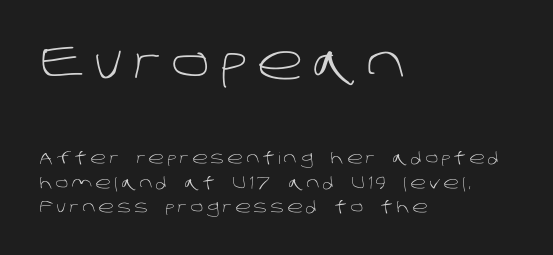
Glyph-to-glyph distance is far greater than everyday printed text. Vertically, the passage feels balanced, rows spaced as you'd expect. Think of a printed novel: that variable character pitch is what you see here. A light-to-regular cut is what we see here.
